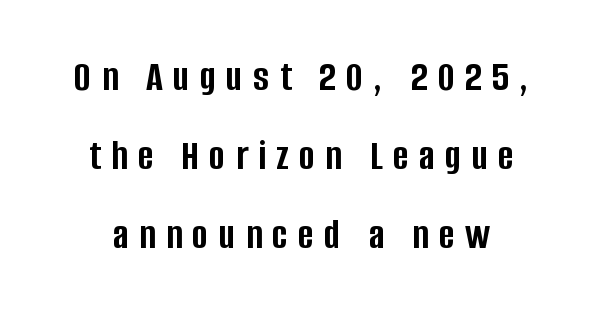
The image shows 43 px semibold, condensed sans-serif type, upright; set centered, line spacing 1.84x, unusually wide letter spacing (+0.24 em), not underlined; low stroke contrast and a large x-height.
